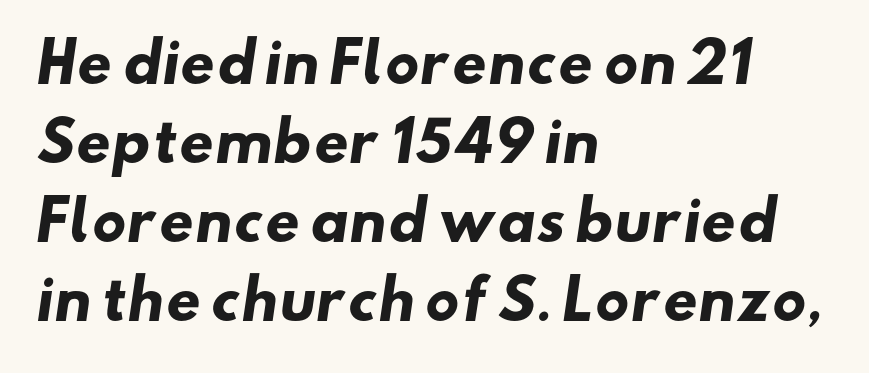
The image shows 54 px heavy, wide sans-serif type; set left-aligned, normal line spacing (1.46x), normal letter spacing, not underlined; low stroke contrast and a small x-height.
